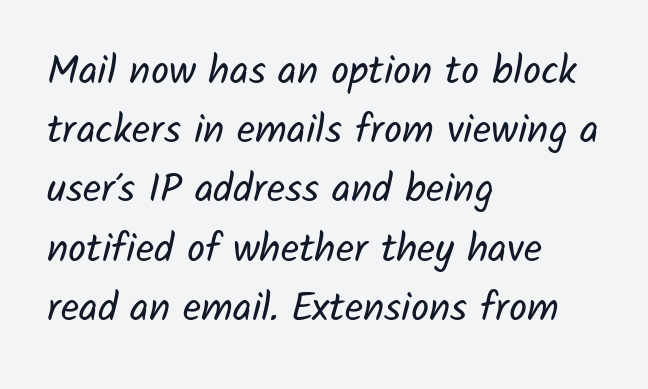
Q: Is the text bold? A: No.
Q: Is the typeface a serif or a sans-serif typeface? A: Sans-serif.
Q: Is the text underlined? A: No.
Q: How is the paragraph aligned? A: Left-aligned.
Q: Is the spacing between letters normal or unusually wide? A: Normal.
Q: Is the spacing between lines tight, normal or loose? A: Normal.
Q: Width (condensed, normal, or wide)? A: Normal.
Q: Stroke contrast? A: Low.
Q: x-height? A: Medium.
Q: Monospaced? A: No.
